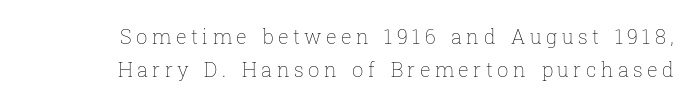
This is not heavy type; no bold has been used. Check the space under the baseline: it is left empty. The letters stand upright; this is a roman face. What stands out about the letter spacing? Its width — letters are far apart.
